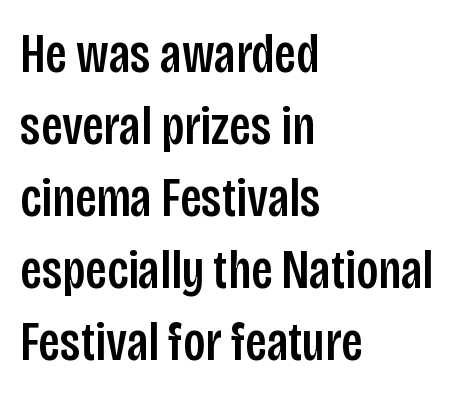
Just letters on the line, the space beneath them empty. Notice how the passage keeps a crisp vertical edge on the left only. The letters stand straight up with perfectly vertical stems. These lines keep a tight, regular rhythm from letter to letter. Horizontal bands of white between lines are of average thickness.
